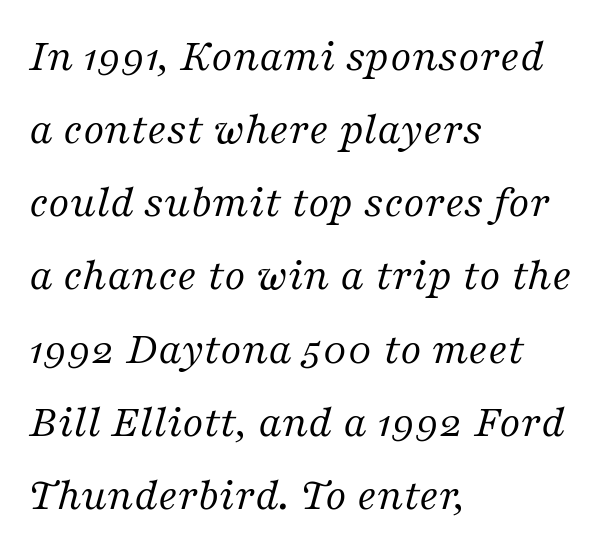
This is serif lettering, the kind often seen in printed books. Does extra space separate the letters? No, they use regular spacing. The ragged edge is on the right, which tells us the setting is flush left. Quick note: italic. A typesetter would call this proportional, since set widths differ per character. Is the stroke heavy? The answer is a plain regular-or-lighter.
